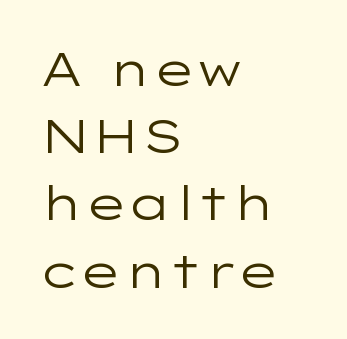
{"serif": "no", "italic": "no", "bold": "no", "weight": "regular", "width": "wide", "stroke_contrast": "low", "x_height": "medium", "monospaced": "no", "underline": "no", "align": "left", "line_spacing": "normal", "line_spacing_ratio": 1.43, "letter_spacing": "normal", "letter_spacing_em": 0.0, "glyph_px": 47}
